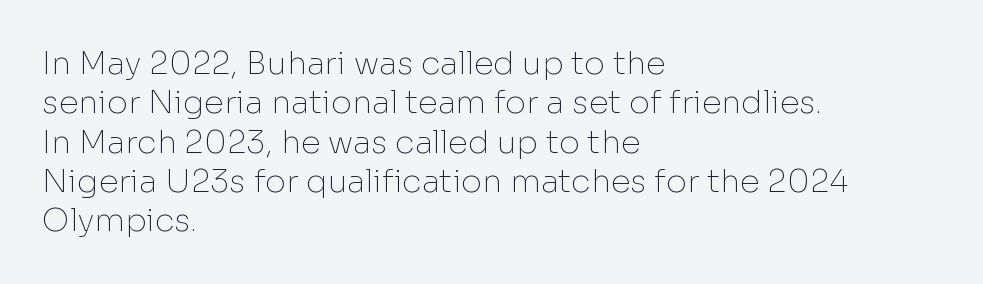
In CSS terms this would be text-align: left. This sample has the flowing, uneven cadence of proportional lettering. You could call the tracking neutral — neither tight nor loose. In terms of letterform style, serifs are entirely absent. This is roman type, the default non-slanted kind. The space directly below the letters is spotless.
